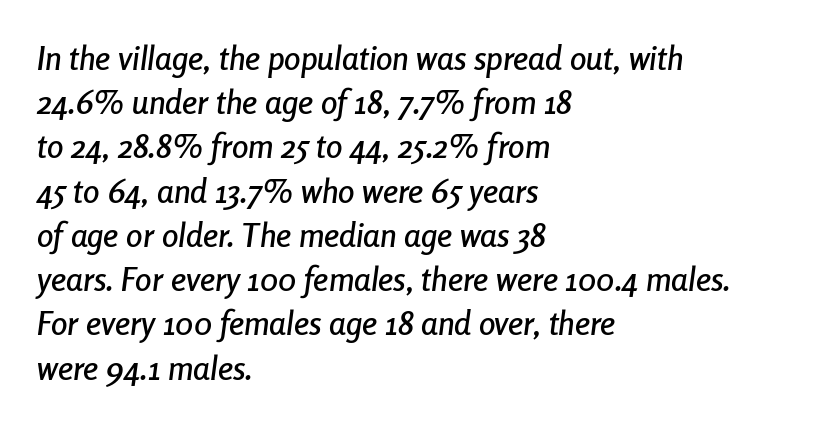
Q: Is the text italic (slanted)? A: Yes, it leans right by about 8 degrees.
Q: Is the text underlined? A: No.
Q: How is the paragraph aligned? A: Left-aligned.
Q: Is the spacing between letters normal or unusually wide? A: Normal.
Q: Is the spacing between lines tight, normal or loose? A: Normal.
Q: Width (condensed, normal, or wide)? A: Condensed.
Q: Stroke contrast? A: Low.
Q: x-height? A: Medium.
Q: Monospaced? A: No.
